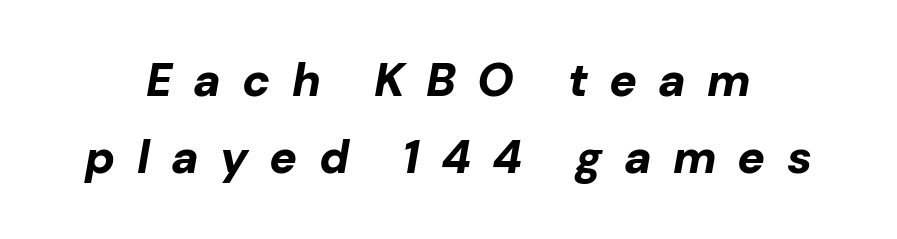
When letters slant like this, we call the style italic. The type is letterspaced generously, with wide tracking. Only glyphs here, with clear space below each row. Heavy-handed strokes throughout: this text is bold. The lines sit at an ordinary, default distance from one another. The letters advance in unequal steps, a hallmark of proportional type.
